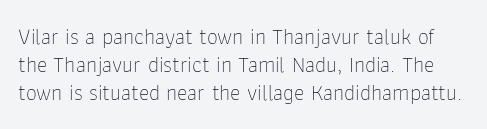
The image shows 22 px text type, upright; set normal line spacing (1.28x), normal letter spacing, not underlined.
